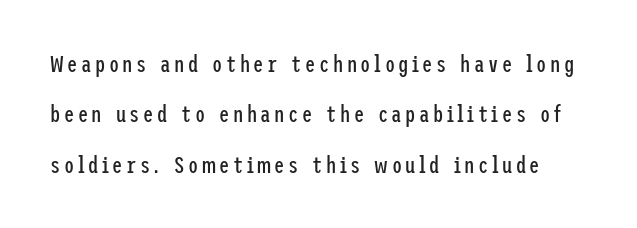
Q: Is the text bold? A: No.
Q: Is the text italic (slanted)? A: No, it is upright.
Q: Is the text underlined? A: No.
Q: Is the spacing between lines tight, normal or loose? A: Loose.
